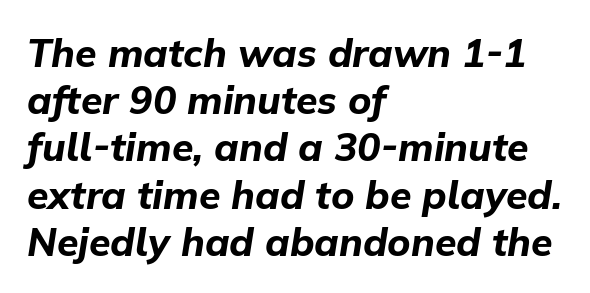
Words appear dense and cohesive because spacing is normal. Clear beneath every line of the passage. Varying glyph widths throughout — classic text-font behaviour. In terms of posture, this sample is oblique. Weight: bold.
